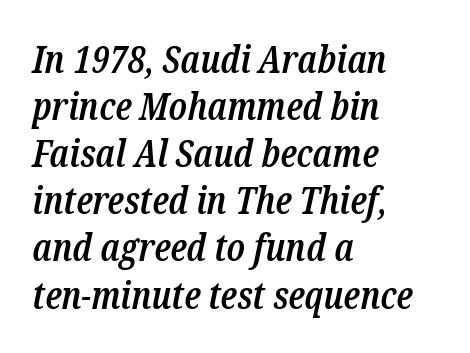
Q: Is the text bold? A: Semi-bold.
Q: Is the text italic (slanted)? A: Yes, it leans right by about 12 degrees.
Q: Is the typeface a serif or a sans-serif typeface? A: Serif.
Q: Is the text underlined? A: No.
Q: How is the paragraph aligned? A: Left-aligned.
Q: Is the spacing between letters normal or unusually wide? A: Normal.
Q: Width (condensed, normal, or wide)? A: Condensed.
Q: Stroke contrast? A: Low.
Q: x-height? A: Medium.
Q: Monospaced? A: No.
